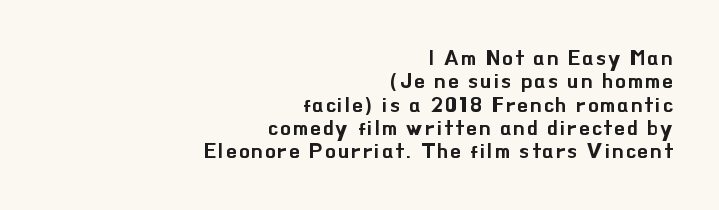
Q: Is the text italic (slanted)? A: No, it is upright.
Q: Is the text underlined? A: No.
Q: How is the paragraph aligned? A: Right-aligned.
Q: Is the spacing between lines tight, normal or loose? A: Tight.
